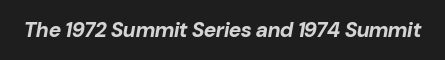
Letters rest on an invisible, unmarked baseline. Between one letter and the next there's only the usual sliver of space. Typographic density is high because the face is bold. When letters slant like this, we call the style italic.
